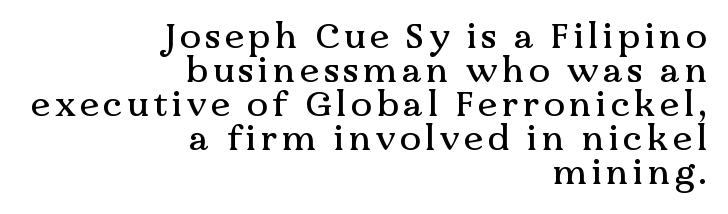
Italic: no, the glyphs are upright roman. What's the leading like? Squeezed, with rows nearly overlapping. This sample uses a serif face. The passage is arranged like a letterhead date or caption credit — flush right. The passage shown is typed in a proportional face where columns would drift. Quick note: underline off.
